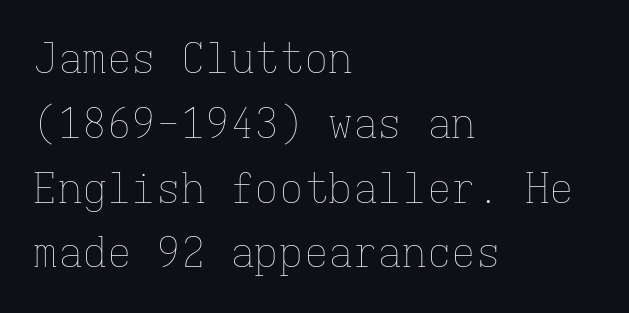
Every character here occupies the same horizontal width, giving the sample a typewriter-like rhythm. Evenly set lines give the paragraph a standard silhouette. The paragraph shown leans on its left margin. Spacing between characters is what you'd get straight out of the box. Is there any slant? The stems are plumb.
